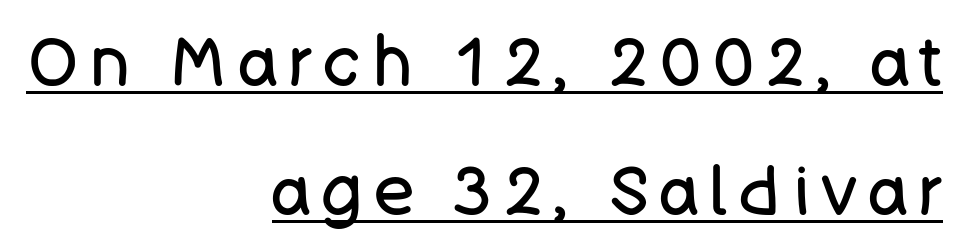
Q: Is the text bold? A: No.
Q: Is the text italic (slanted)? A: No, it is upright.
Q: Is the typeface a serif or a sans-serif typeface? A: Sans-serif.
Q: Is the text underlined? A: Yes.
Q: How is the paragraph aligned? A: Right-aligned.
Q: Is the spacing between lines tight, normal or loose? A: Loose.
Q: Width (condensed, normal, or wide)? A: Normal.
Q: Stroke contrast? A: Low.
Q: x-height? A: Large.
Q: Monospaced? A: No.
